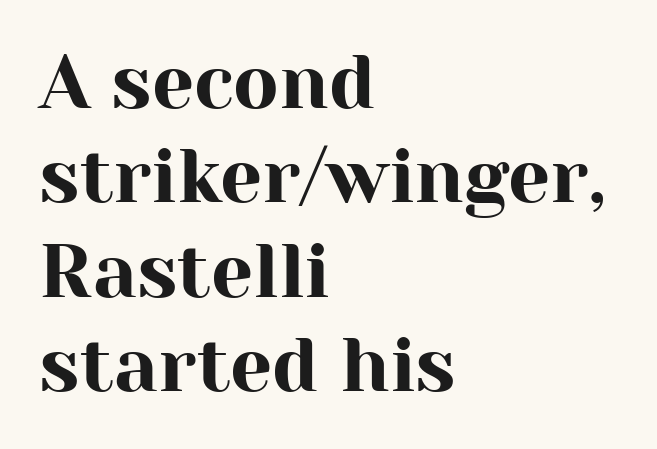
Q: Is the text italic (slanted)? A: No, it is upright.
Q: Is the typeface a serif or a sans-serif typeface? A: Serif.
Q: Is the text underlined? A: No.
Q: How is the paragraph aligned? A: Left-aligned.
Q: Is the spacing between letters normal or unusually wide? A: Normal.
Q: Is the spacing between lines tight, normal or loose? A: Normal.
Q: Width (condensed, normal, or wide)? A: Normal.
Q: Stroke contrast? A: High.
Q: x-height? A: Medium.
Q: Monospaced? A: No.
